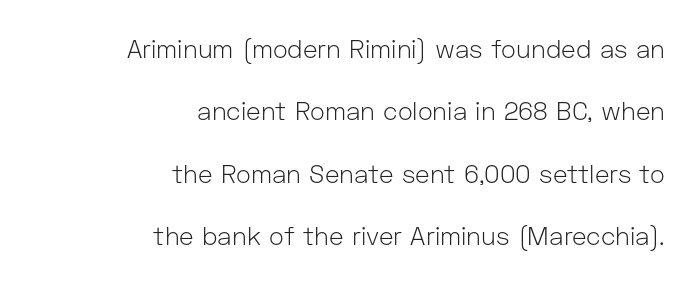
The image shows 25 px text type, upright; set right-aligned, loose line spacing (2.5x), normal letter spacing, not underlined.
